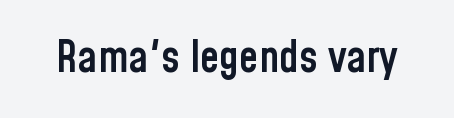
Compared with an ordinary text face, these strokes are moderately heavier — a semibold. The letters advance in unequal steps, a hallmark of proportional type. Letter spacing: default. This rendering employs a face without finishing strokes, i.e., a sans-serif. A roman cut, with each character standing at attention. Descenders are the only things crossing below the line.
